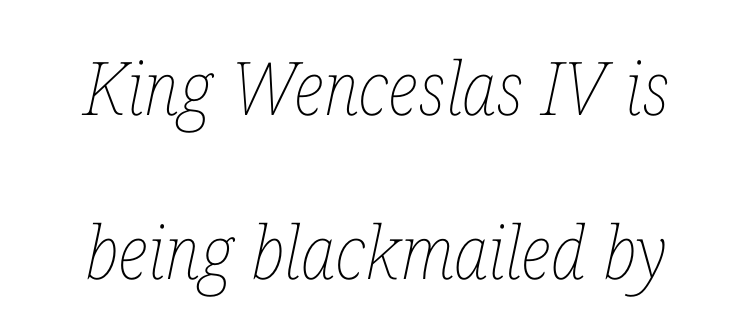
{"italic": "yes", "lean": "right", "slant_degrees": 12, "bold": "no", "weight": "thin", "width": "condensed", "stroke_contrast": "low", "x_height": "medium", "monospaced": "no", "underline": "no", "line_spacing": "loose", "line_spacing_ratio": 2.21, "letter_spacing": "normal", "letter_spacing_em": 0.0, "glyph_px": 74}
